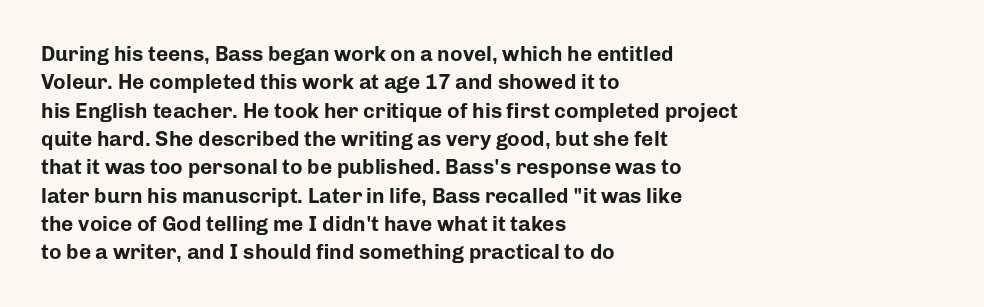
Q: Is the text bold? A: Yes.
Q: Is the text italic (slanted)? A: No, it is upright.
Q: Is the text underlined? A: No.
Q: How is the paragraph aligned? A: Left-aligned.
Q: Is the spacing between letters normal or unusually wide? A: Normal.
Q: Is the spacing between lines tight, normal or loose? A: Normal.
